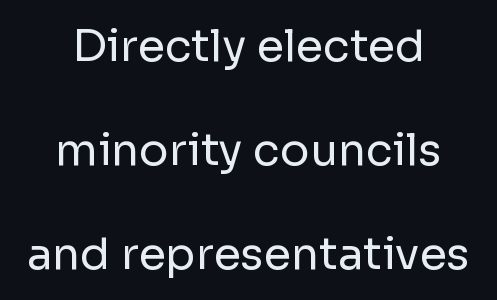
Q: Is the text bold? A: No.
Q: Is the text italic (slanted)? A: No, it is upright.
Q: Is the typeface a serif or a sans-serif typeface? A: Sans-serif.
Q: Is the text underlined? A: No.
Q: How is the paragraph aligned? A: Centered.
Q: Is the spacing between letters normal or unusually wide? A: Normal.
Q: Is the spacing between lines tight, normal or loose? A: Loose.
Q: Width (condensed, normal, or wide)? A: Normal.
Q: Stroke contrast? A: Low.
Q: x-height? A: Medium.
Q: Monospaced? A: No.
